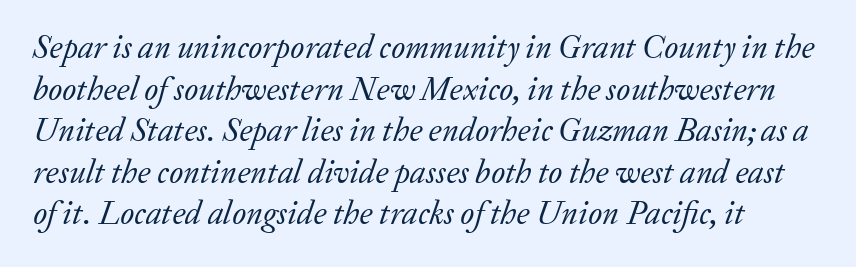
{"serif": "yes", "italic": "yes", "lean": "right", "slant_degrees": 20, "bold": "no", "weight": "regular", "width": "normal", "stroke_contrast": "low", "x_height": "medium", "monospaced": "no", "underline": "no", "line_spacing": "normal", "line_spacing_ratio": 1.26, "letter_spacing": "normal", "letter_spacing_em": 0.0, "glyph_px": 33}
